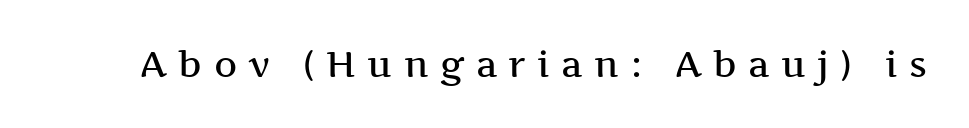
The image shows 36 px semibold, wide serif type, upright; set unusually wide letter spacing (+0.32 em), not underlined; medium stroke contrast and a medium x-height.
